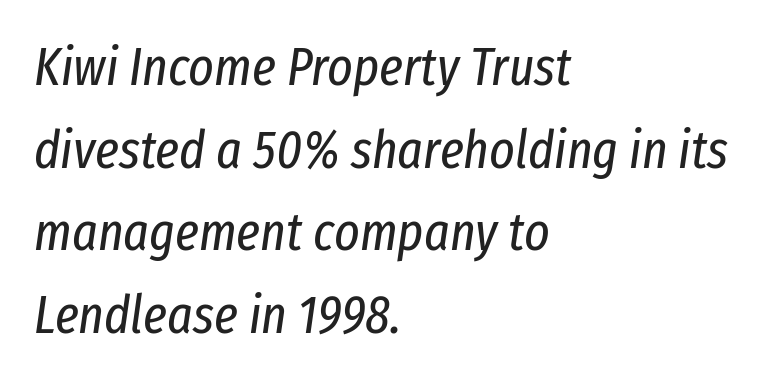
Q: Is the text bold? A: No.
Q: Is the text italic (slanted)? A: Yes, it leans right by about 8 degrees.
Q: Is the text underlined? A: No.
Q: How is the paragraph aligned? A: Left-aligned.
Q: Is the spacing between letters normal or unusually wide? A: Normal.
Q: Is the spacing between lines tight, normal or loose? A: Normal.
Q: Width (condensed, normal, or wide)? A: Condensed.
Q: Stroke contrast? A: Low.
Q: x-height? A: Medium.
Q: Monospaced? A: No.
